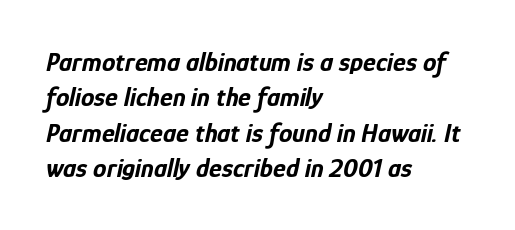
Compared with typical paragraphs, the rows here are spaced about the same. The glyphs look as if they've been sheared to an angle. Look at the tracking — it's just the regular setting, nothing added. The passage shown is emphatically bold. Layout note: lines flush left. No word sits above an underline.
